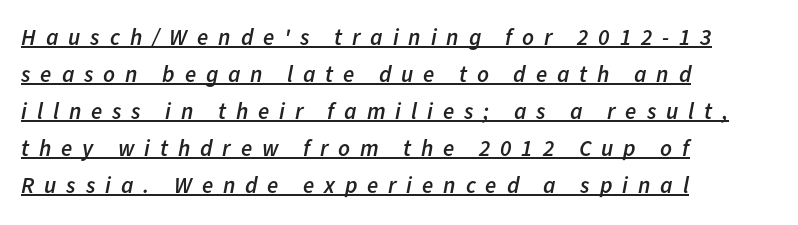
{"italic": "yes", "lean": "right", "slant_degrees": 11, "bold": "semi", "underline": "yes", "align": "left", "line_spacing": "normal", "line_spacing_ratio": 1.61, "letter_spacing": "wide", "letter_spacing_em": 0.43, "glyph_px": 23}
